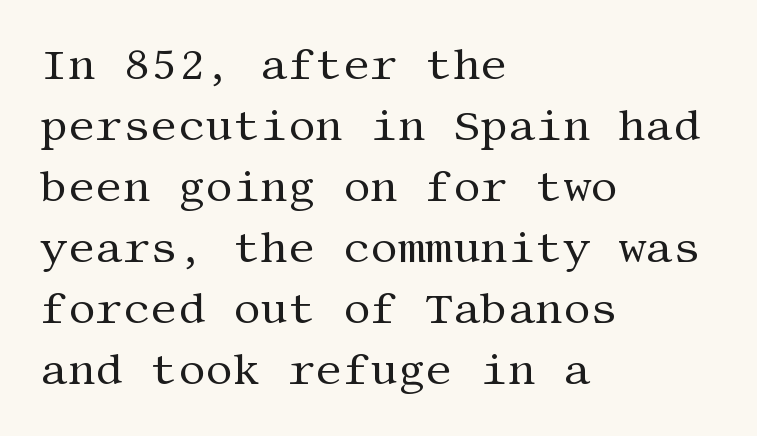
Q: Is the text bold? A: No.
Q: Is the text italic (slanted)? A: No, it is upright.
Q: Is the typeface a serif or a sans-serif typeface? A: Serif.
Q: Is the text underlined? A: No.
Q: How is the paragraph aligned? A: Left-aligned.
Q: Is the spacing between letters normal or unusually wide? A: Normal.
Q: Is the spacing between lines tight, normal or loose? A: Normal.
Q: Width (condensed, normal, or wide)? A: Normal.
Q: Stroke contrast? A: Medium.
Q: x-height? A: Large.
